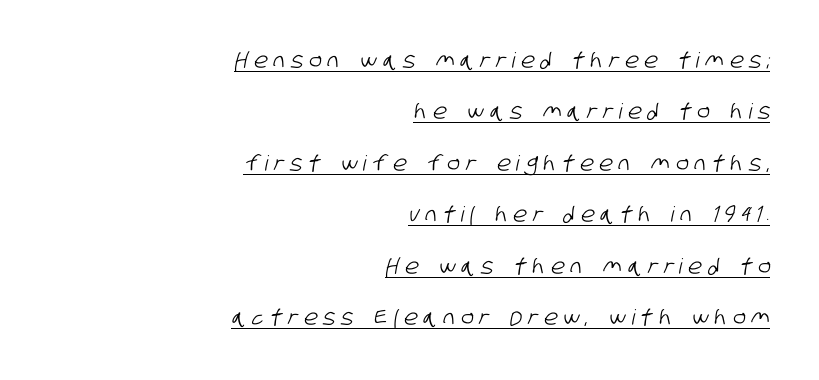
Q: Is the text underlined? A: Yes.
Q: How is the paragraph aligned? A: Right-aligned.
Q: Is the spacing between letters normal or unusually wide? A: Unusually wide.
Q: Is the spacing between lines tight, normal or loose? A: Loose.
